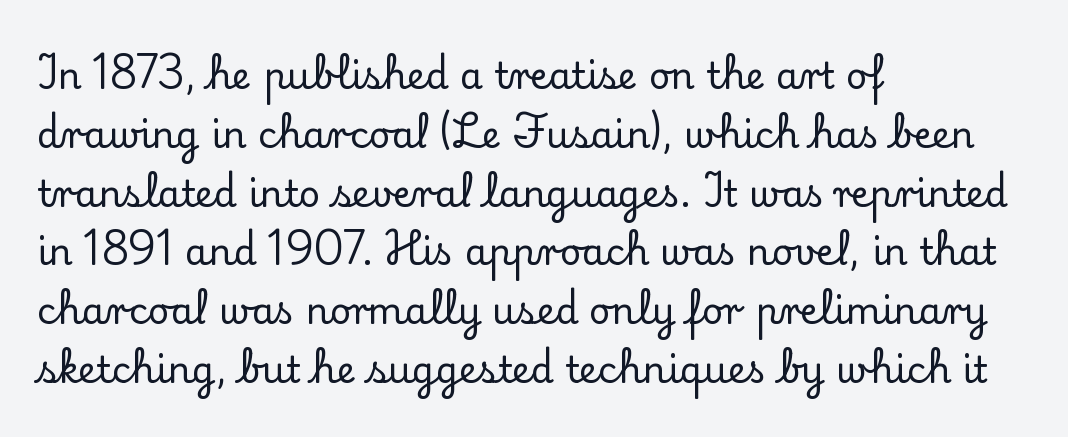
The image shows 37 px serif type, upright; set left-aligned, normal line spacing (1.59x), normal letter spacing, not underlined; low stroke contrast and a small x-height.
